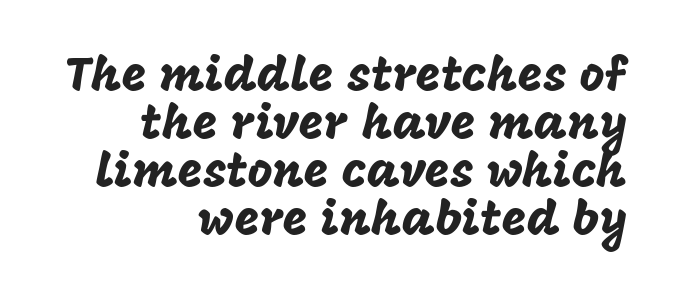
Q: Is the text italic (slanted)? A: Yes.
Q: Is the typeface a serif or a sans-serif typeface? A: Sans-serif.
Q: Is the text underlined? A: No.
Q: How is the paragraph aligned? A: Right-aligned.
Q: Is the spacing between letters normal or unusually wide? A: Normal.
Q: Is the spacing between lines tight, normal or loose? A: Tight.
Q: Width (condensed, normal, or wide)? A: Normal.
Q: Stroke contrast? A: Low.
Q: x-height? A: Large.
Q: Monospaced? A: No.
